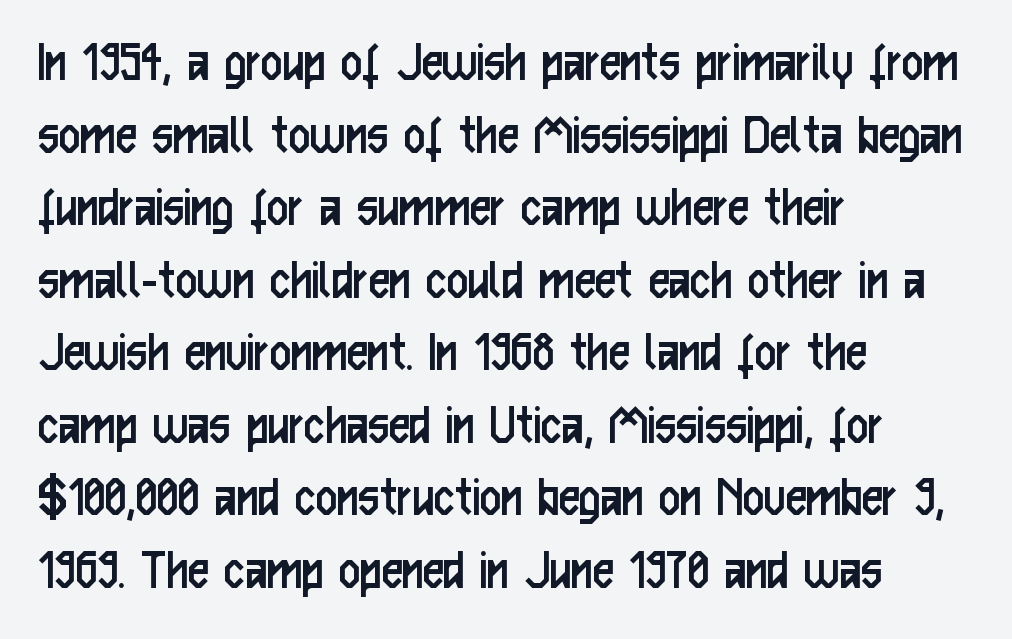
{"serif": "no", "italic": "no", "bold": "no", "weight": "regular", "width": "condensed", "stroke_contrast": "low", "x_height": "medium", "monospaced": "no", "underline": "no", "align": "left", "line_spacing_ratio": 1.23, "letter_spacing": "normal", "letter_spacing_em": 0.0, "glyph_px": 59}
